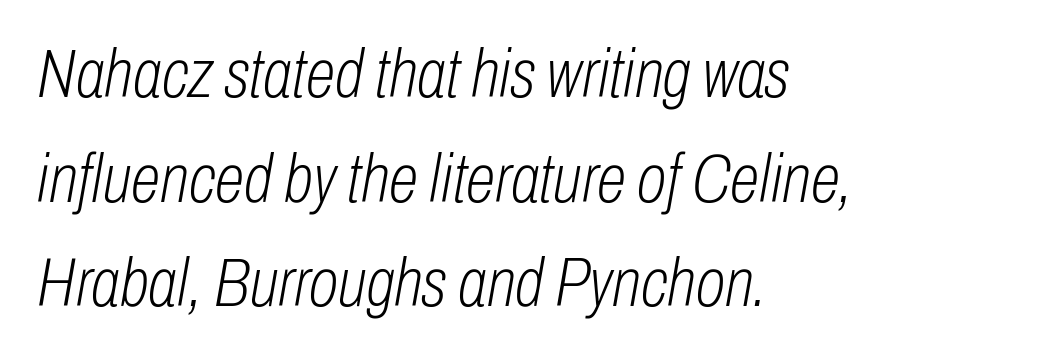
The image shows 68 px light, condensed type, italic (leaning right); set left-aligned, normal line spacing (1.54x), normal letter spacing, not underlined; low stroke contrast and a medium x-height.
